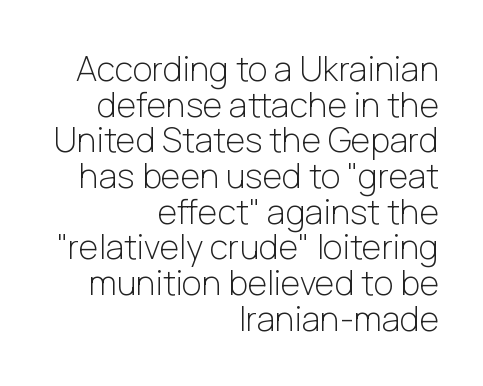
{"serif": "no", "italic": "no", "bold": "no", "weight": "light", "width": "normal", "stroke_contrast": "low", "x_height": "medium", "monospaced": "no", "underline": "no", "align": "right", "line_spacing": "tight", "line_spacing_ratio": 1.05, "letter_spacing": "normal", "letter_spacing_em": 0.0, "glyph_px": 34}
